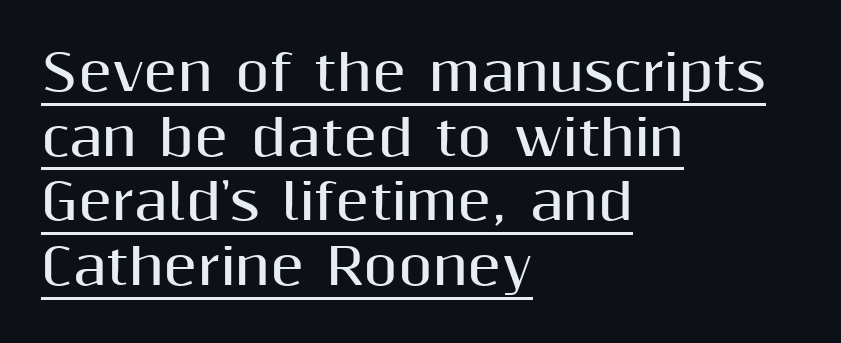
{"serif": "no", "italic": "no", "bold": "yes", "weight": "bold", "width": "normal", "stroke_contrast": "medium", "x_height": "medium", "monospaced": "no", "underline": "yes", "align": "left", "line_spacing": "normal", "line_spacing_ratio": 1.32, "letter_spacing": "normal", "letter_spacing_em": 0.0, "glyph_px": 49}
